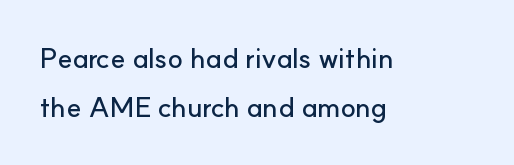
Vertical strokes here are truly vertical. Think of a printed novel: that variable character pitch is what you see here. Glyph-to-glyph distance matches everyday printed text. In CSS terms this would be text-align: left. Type style note: lacks serifs. Descenders hang freely into open space.
